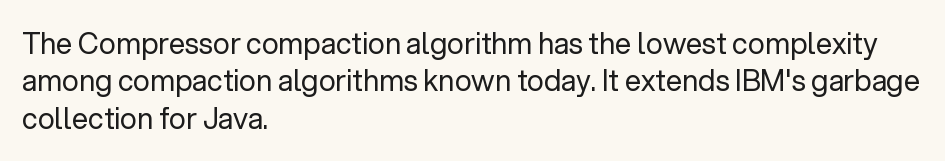
Are there feet on the stems? There aren't — it's a sans. The gap between lines stays unmarked. Does the lettering tilt? It doesn't — this is upright. Each letter keeps its own natural width here, so spacing adapts to shape. How are the letters spaced? Ordinarily, with no added tracking. The compositor pushed each line to the left boundary.
